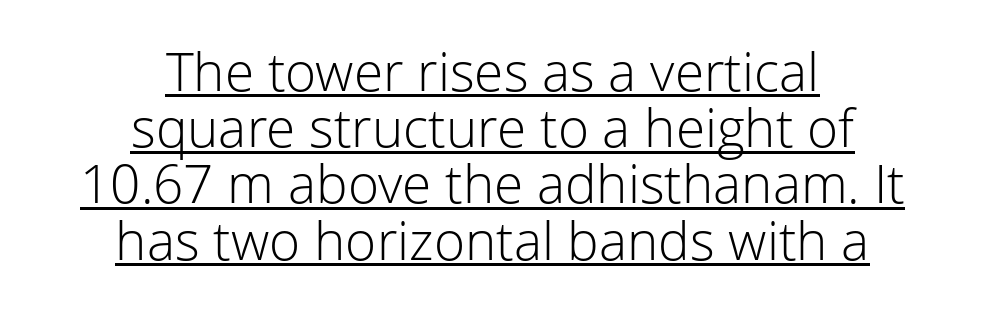
Q: Is the text bold? A: No.
Q: Is the text italic (slanted)? A: No, it is upright.
Q: Is the typeface a serif or a sans-serif typeface? A: Sans-serif.
Q: Is the text underlined? A: Yes.
Q: How is the paragraph aligned? A: Centered.
Q: Is the spacing between letters normal or unusually wide? A: Normal.
Q: Is the spacing between lines tight, normal or loose? A: Tight.
Q: Width (condensed, normal, or wide)? A: Normal.
Q: Stroke contrast? A: Low.
Q: x-height? A: Medium.
Q: Monospaced? A: No.
